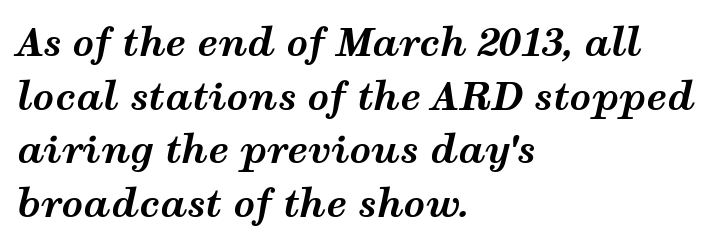
The image shows 38 px bold, wide type, italic (leaning right); set left-aligned, normal line spacing (1.41x), normal letter spacing, not underlined; medium stroke contrast and a medium x-height.
